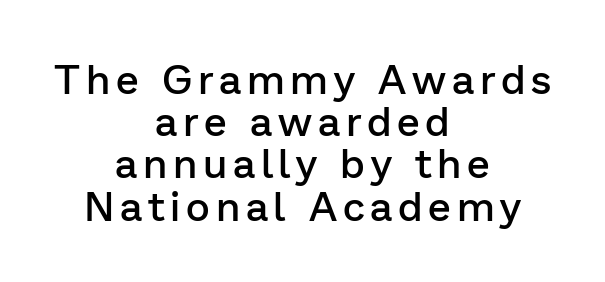
One-word summary of the alignment: center. Type style note: lacks serifs. Check under the words: just untouched page. Is this a fixed-width face? No — the glyphs have proportional, varying widths. Quick note: interline space is minimal.
